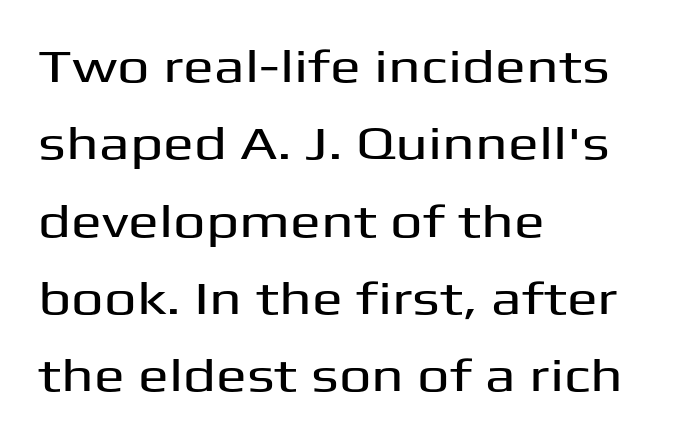
The typography opts for an upright posture over an oblique one. Interline gaps are of average width in this sample. This sample has the flowing, uneven cadence of proportional lettering. The zone under the glyphs is completely vacant. You could call the tracking neutral — neither tight nor loose.
